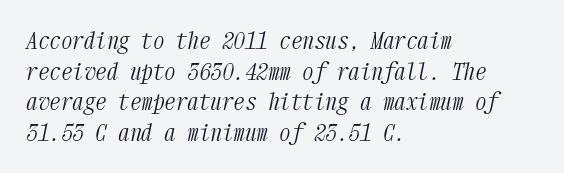
Q: Is the text bold? A: No.
Q: Is the text italic (slanted)? A: Yes, it leans right by about 12 degrees.
Q: Is the text underlined? A: No.
Q: How is the paragraph aligned? A: Left-aligned.
Q: Is the spacing between letters normal or unusually wide? A: Normal.
Q: Is the spacing between lines tight, normal or loose? A: Normal.
